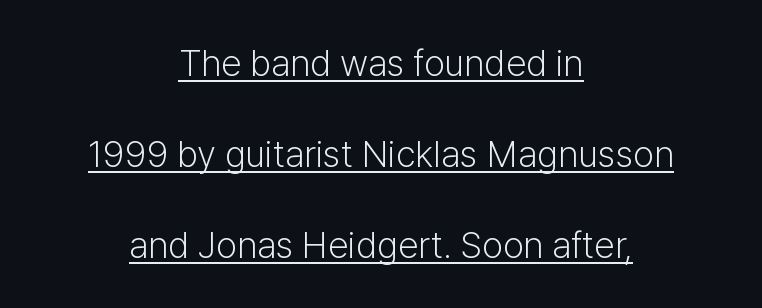
The image shows 37 px light sans-serif type, upright; set centered, loose line spacing (2.46x), normal letter spacing, underlined; low stroke contrast and a medium x-height.
